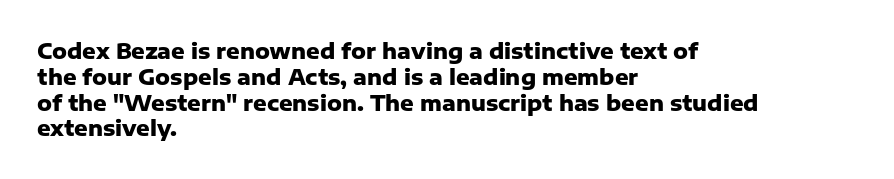
The letters stand upright; this is a roman face. Every row of glyphs begins at an identical x-position on the left. Between one letter and the next there's only the usual sliver of space. Caption: bold face, heavy strokes.
